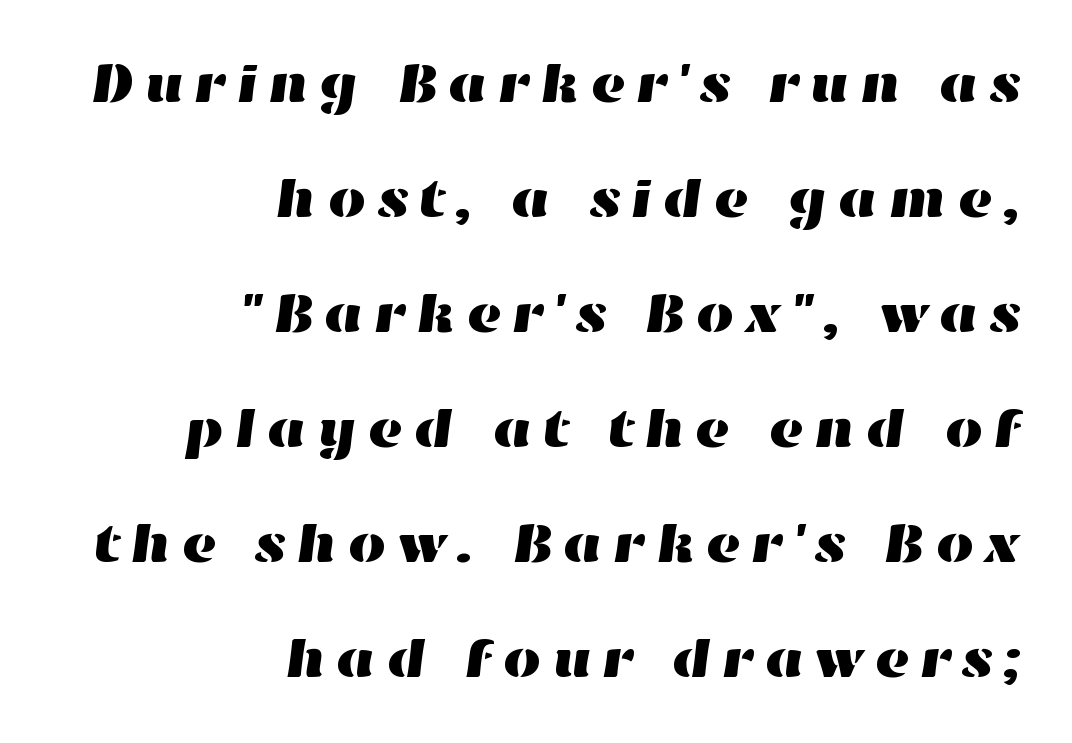
Q: Is the text underlined? A: No.
Q: How is the paragraph aligned? A: Right-aligned.
Q: Is the spacing between lines tight, normal or loose? A: Loose.
Q: Width (condensed, normal, or wide)? A: Wide.
Q: Stroke contrast? A: High.
Q: x-height? A: Medium.
Q: Monospaced? A: No.
